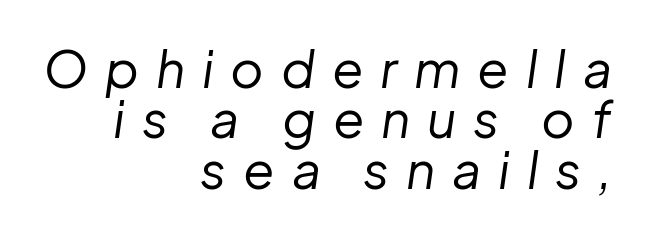
Q: Is the text bold? A: No.
Q: Is the text italic (slanted)? A: Yes, it leans right by about 8 degrees.
Q: Is the text underlined? A: No.
Q: How is the paragraph aligned? A: Right-aligned.
Q: Is the spacing between letters normal or unusually wide? A: Unusually wide.
Q: Is the spacing between lines tight, normal or loose? A: Tight.
Q: Width (condensed, normal, or wide)? A: Normal.
Q: Stroke contrast? A: Low.
Q: x-height? A: Medium.
Q: Monospaced? A: No.
